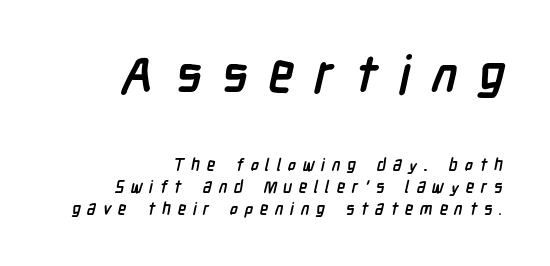
The image shows 52 px semibold, condensed sans-serif type; set right-aligned, normal line spacing (1.28x), unusually wide letter spacing (+0.39 em), not underlined; the first (top) block is 3.06x larger; low stroke contrast and a medium x-height.
